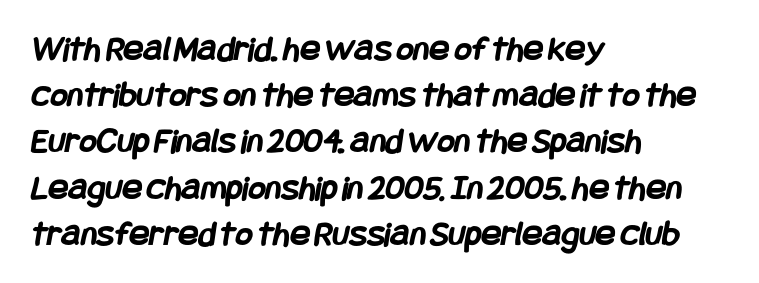
{"serif": "no", "bold": "yes", "weight": "semibold", "width": "condensed", "stroke_contrast": "low", "x_height": "large", "underline": "no", "align": "left", "line_spacing": "normal", "line_spacing_ratio": 1.25, "letter_spacing": "normal", "letter_spacing_em": 0.0, "glyph_px": 37}
